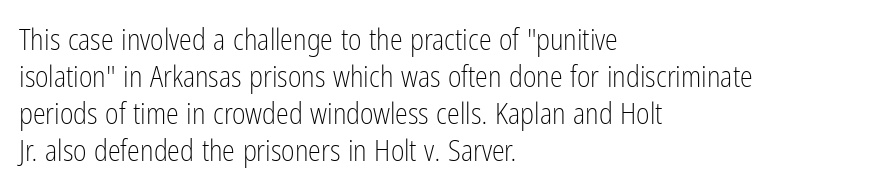
Q: Is the text bold? A: No.
Q: Is the text italic (slanted)? A: No, it is upright.
Q: Is the typeface a serif or a sans-serif typeface? A: Sans-serif.
Q: Is the text underlined? A: No.
Q: How is the paragraph aligned? A: Left-aligned.
Q: Is the spacing between letters normal or unusually wide? A: Normal.
Q: Is the spacing between lines tight, normal or loose? A: Normal.
Q: Width (condensed, normal, or wide)? A: Condensed.
Q: Stroke contrast? A: Low.
Q: x-height? A: Medium.
Q: Monospaced? A: No.
